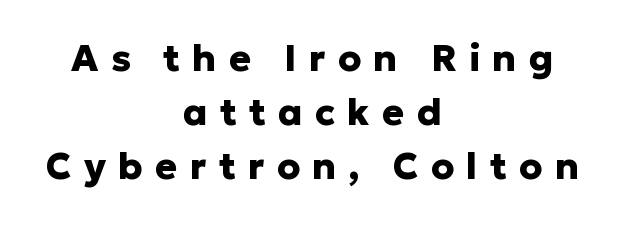
The image shows 37 px heavy sans-serif type, upright; set centered, normal line spacing (1.46x), unusually wide letter spacing (+0.33 em), not underlined; low stroke contrast and a medium x-height.
